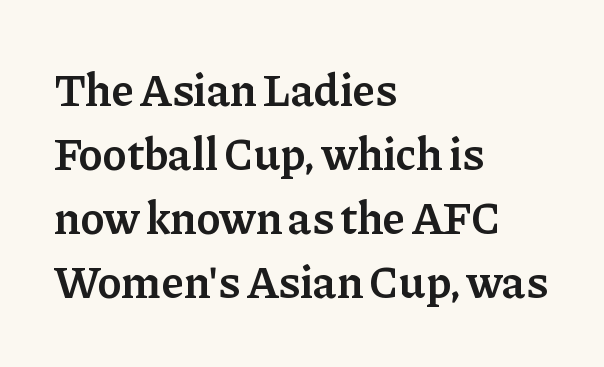
{"serif": "yes", "italic": "no", "bold": "semi", "weight": "semibold", "width": "normal", "stroke_contrast": "low", "x_height": "medium", "monospaced": "no", "underline": "no", "align": "left", "line_spacing": "normal", "line_spacing_ratio": 1.39, "letter_spacing": "normal", "letter_spacing_em": 0.0, "glyph_px": 46}
